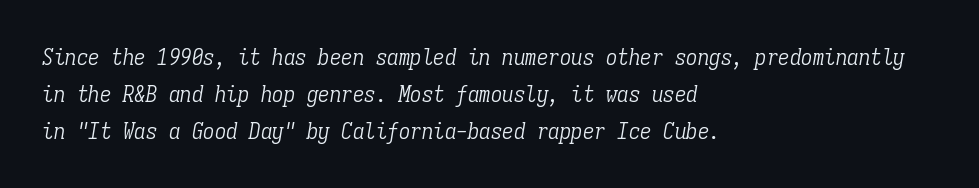
The image shows 23 px text type, italic (leaning right); set left-aligned, normal line spacing (1.6x), normal letter spacing, not underlined.
